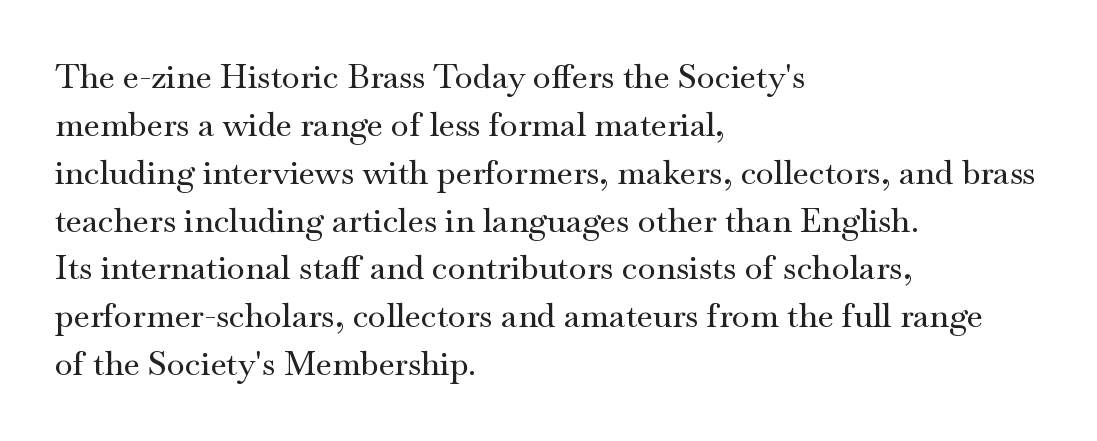
Q: Is the text italic (slanted)? A: No, it is upright.
Q: Is the typeface a serif or a sans-serif typeface? A: Serif.
Q: Is the text underlined? A: No.
Q: How is the paragraph aligned? A: Left-aligned.
Q: Is the spacing between letters normal or unusually wide? A: Normal.
Q: Is the spacing between lines tight, normal or loose? A: Normal.
Q: Width (condensed, normal, or wide)? A: Wide.
Q: Stroke contrast? A: Medium.
Q: x-height? A: Small.
Q: Monospaced? A: No.
